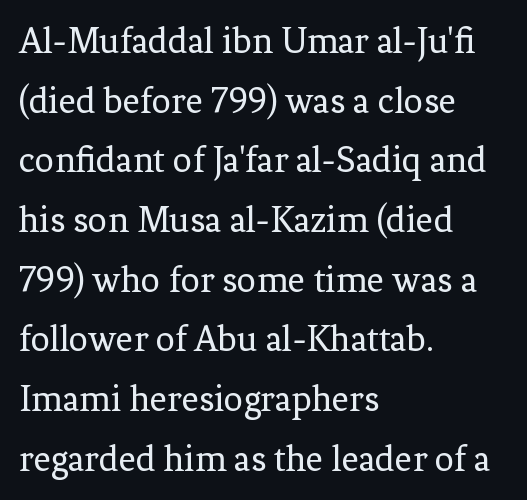
{"serif": "yes", "italic": "no", "bold": "no", "weight": "regular", "width": "normal", "stroke_contrast": "low", "x_height": "medium", "monospaced": "no", "underline": "no", "align": "left", "line_spacing": "normal", "line_spacing_ratio": 1.57, "letter_spacing": "normal", "letter_spacing_em": 0.0, "glyph_px": 38}
